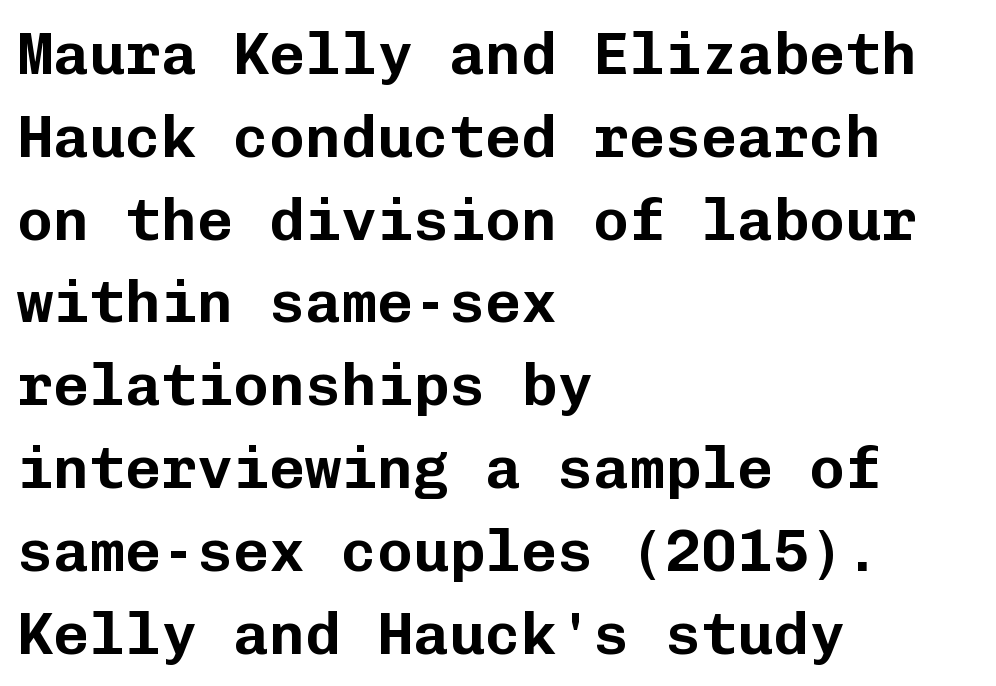
The image shows 60 px sans-serif type, upright, monospaced; set left-aligned, normal line spacing (1.38x), normal letter spacing, not underlined; low stroke contrast and a medium x-height.
